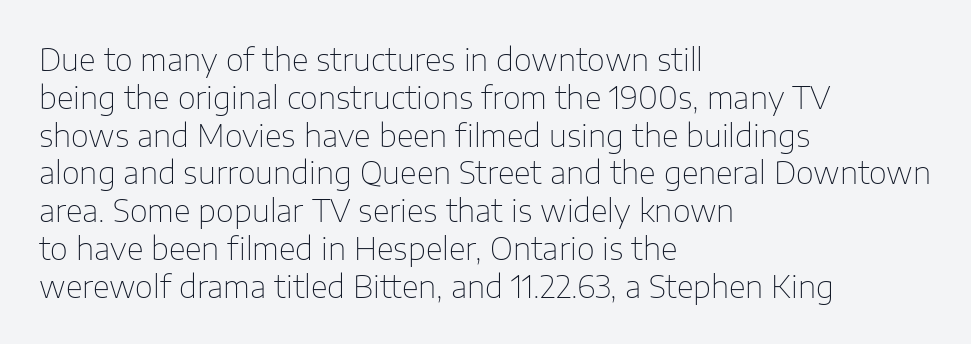
The image shows 31 px thin sans-serif type, upright; set left-aligned, line spacing 1.22x, normal letter spacing, not underlined; low stroke contrast and a medium x-height.
